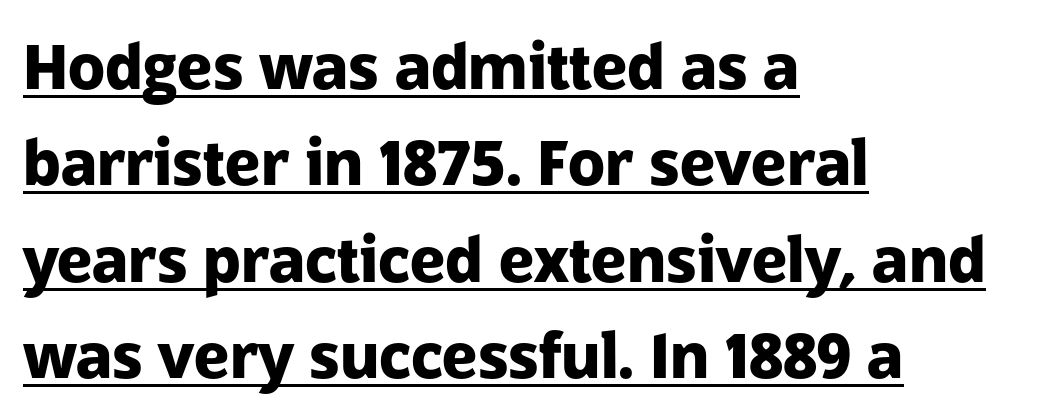
Q: Is the text bold? A: Yes.
Q: Is the text italic (slanted)? A: No, it is upright.
Q: Is the typeface a serif or a sans-serif typeface? A: Sans-serif.
Q: Is the text underlined? A: Yes.
Q: How is the paragraph aligned? A: Left-aligned.
Q: Is the spacing between letters normal or unusually wide? A: Normal.
Q: Is the spacing between lines tight, normal or loose? A: Normal.
Q: Width (condensed, normal, or wide)? A: Normal.
Q: Stroke contrast? A: Low.
Q: x-height? A: Medium.
Q: Monospaced? A: No.
